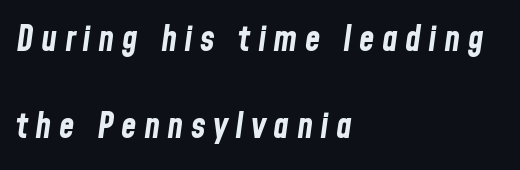
{"italic": "yes", "lean": "right", "slant_degrees": 8, "bold": "yes", "weight": "bold", "width": "condensed", "stroke_contrast": "low", "x_height": "medium", "monospaced": "no", "underline": "no", "align": "left", "line_spacing": "loose", "line_spacing_ratio": 2.49, "letter_spacing": "wide", "letter_spacing_em": 0.21, "glyph_px": 35}
